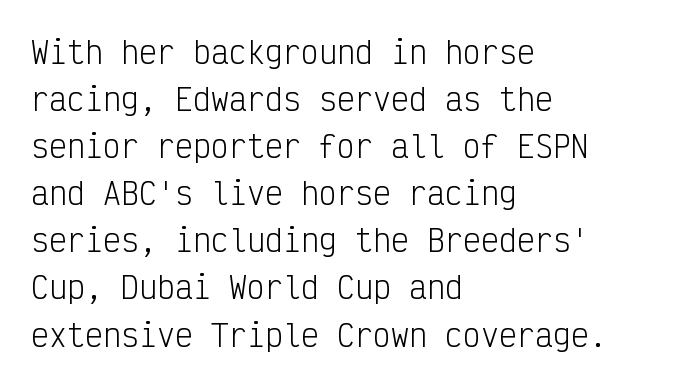
{"serif": "no", "italic": "no", "bold": "no", "weight": "light", "width": "condensed", "stroke_contrast": "low", "x_height": "medium", "monospaced": "yes", "underline": "no", "align": "left", "line_spacing": "normal", "line_spacing_ratio": 1.57, "letter_spacing": "normal", "letter_spacing_em": 0.0, "glyph_px": 30}
